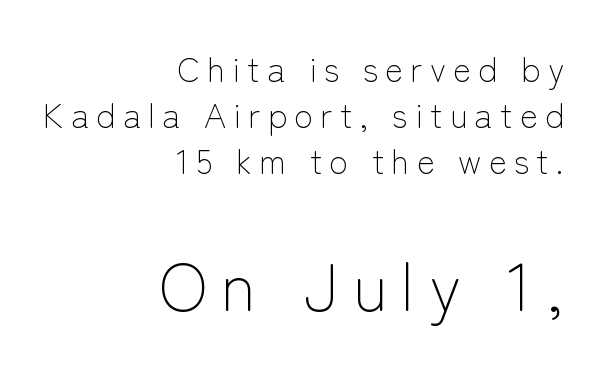
Interline gaps are of average width in this sample. The typography opts for an upright posture over an oblique one. Think of a printed novel: that variable character pitch is what you see here. The block sitting lower on the canvas is the one with enlarged characters. The font sits on the lighter half of the weight spectrum, regular included. Quick note: underline off.
